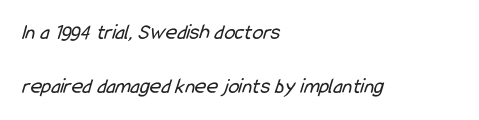
The image shows 22 px text type; set left-aligned, loose line spacing (2.46x), normal letter spacing, not underlined.
